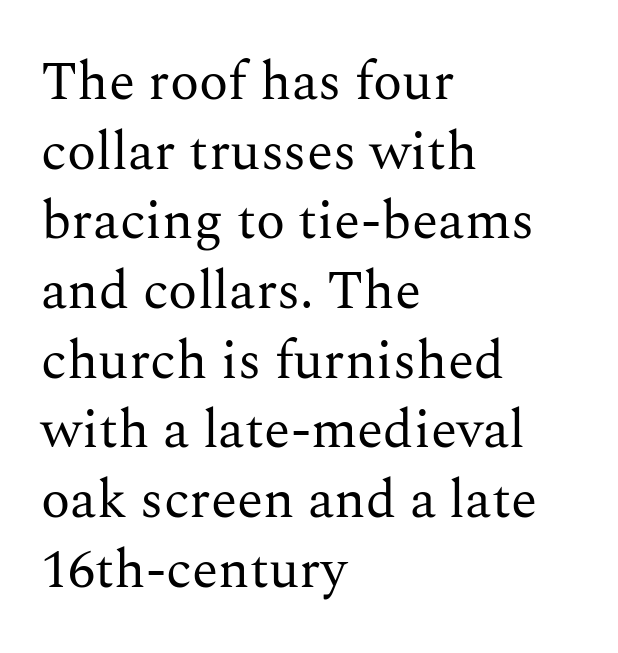
{"serif": "yes", "italic": "no", "bold": "no", "weight": "regular", "width": "normal", "stroke_contrast": "medium", "x_height": "medium", "monospaced": "no", "underline": "no", "align": "left", "line_spacing": "normal", "line_spacing_ratio": 1.29, "letter_spacing": "normal", "letter_spacing_em": 0.0, "glyph_px": 54}
